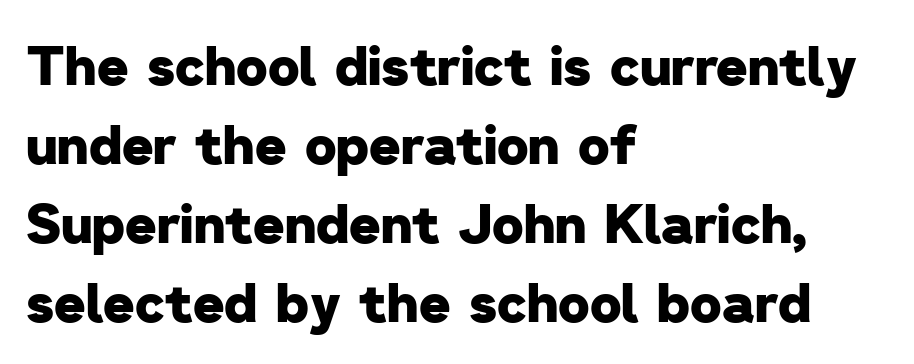
Q: Is the text bold? A: Yes.
Q: Is the typeface a serif or a sans-serif typeface? A: Sans-serif.
Q: Is the text underlined? A: No.
Q: How is the paragraph aligned? A: Left-aligned.
Q: Is the spacing between letters normal or unusually wide? A: Normal.
Q: Is the spacing between lines tight, normal or loose? A: Normal.
Q: Width (condensed, normal, or wide)? A: Normal.
Q: Stroke contrast? A: Low.
Q: x-height? A: Medium.
Q: Monospaced? A: No.
